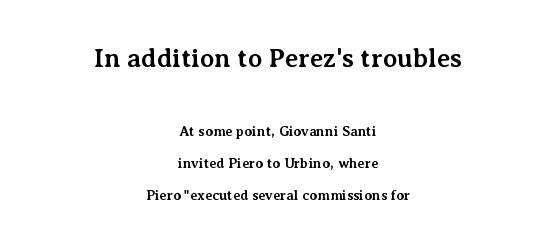
The letterforms sit shoulder to shoulder at normal distance. Descenders are the only things crossing below the line. The more generous point size was reserved for the upper chunk. The lines are quadded center. Every character sits straight up, as roman type does.
